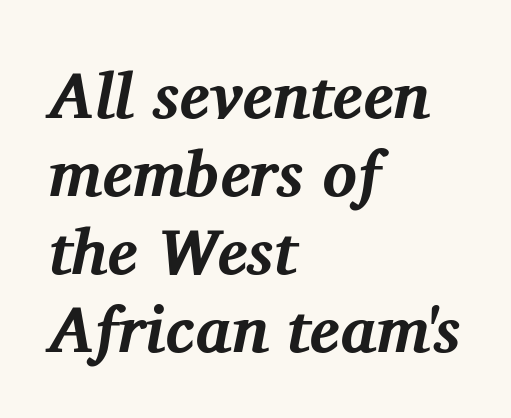
The image shows 64 px bold serif type, italic (leaning right); set left-aligned, line spacing 1.22x, normal letter spacing, not underlined; medium stroke contrast and a medium x-height.
